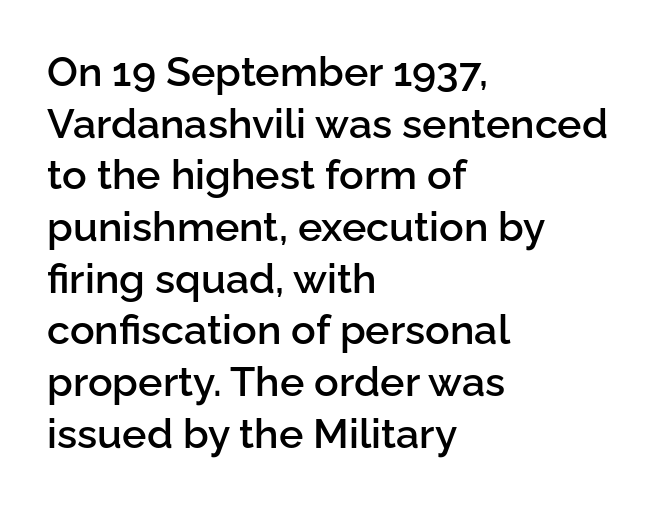
Q: Is the text bold? A: Semi-bold.
Q: Is the text italic (slanted)? A: No, it is upright.
Q: Is the typeface a serif or a sans-serif typeface? A: Sans-serif.
Q: Is the text underlined? A: No.
Q: How is the paragraph aligned? A: Left-aligned.
Q: Is the spacing between letters normal or unusually wide? A: Normal.
Q: Is the spacing between lines tight, normal or loose? A: Normal.
Q: Width (condensed, normal, or wide)? A: Normal.
Q: Stroke contrast? A: Low.
Q: x-height? A: Medium.
Q: Monospaced? A: No.
